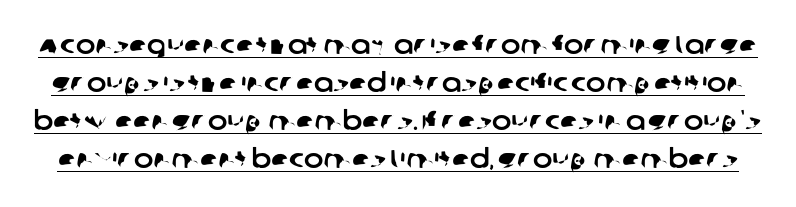
The image shows 26 px text type; set normal line spacing (1.46x), normal letter spacing, underlined.
